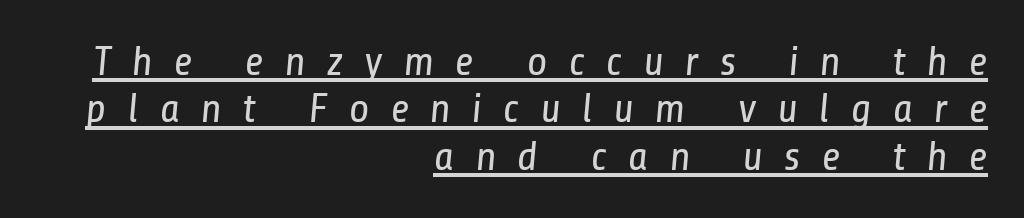
{"serif": "no", "bold": "no", "weight": "regular", "width": "condensed", "stroke_contrast": "low", "x_height": "medium", "monospaced": "no", "underline": "yes", "align": "right", "line_spacing": "tight", "line_spacing_ratio": 1.13, "letter_spacing": "wide", "letter_spacing_em": 0.49, "glyph_px": 42}
